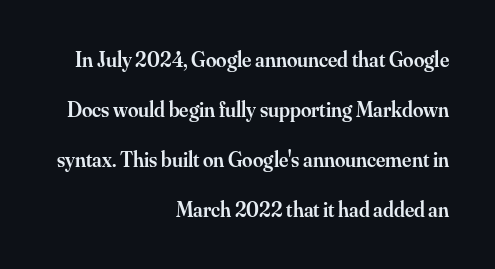
Q: Is the text bold? A: Semi-bold.
Q: Is the text italic (slanted)? A: No, it is upright.
Q: Is the text underlined? A: No.
Q: How is the paragraph aligned? A: Right-aligned.
Q: Is the spacing between letters normal or unusually wide? A: Normal.
Q: Is the spacing between lines tight, normal or loose? A: Loose.
